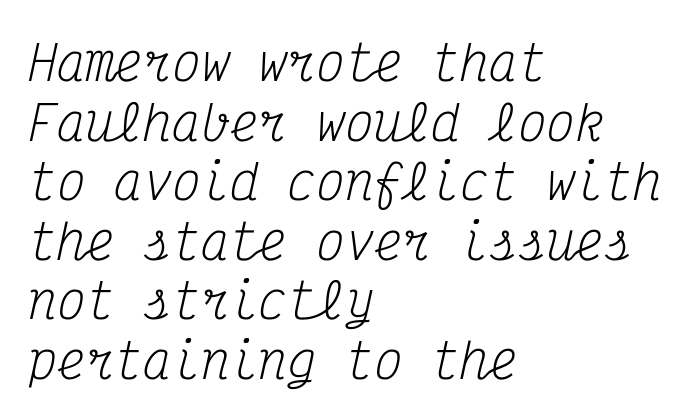
The image shows 48 px regular-weight, condensed serif type, italic (leaning right), monospaced; set left-aligned, line spacing 1.24x, normal letter spacing, not underlined; medium stroke contrast and a medium x-height.
